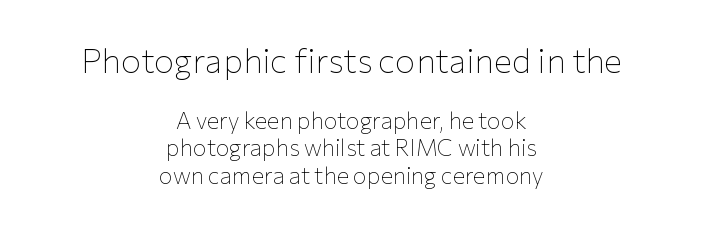
The image shows 34 px thin sans-serif type, upright; set centered, line spacing 1.18x, normal letter spacing, not underlined; the first (top) block is 1.48x larger; low stroke contrast and a medium x-height.
